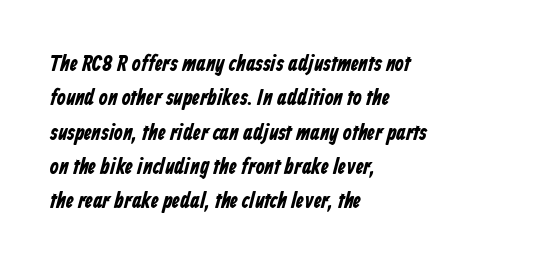
Q: Is the text bold? A: Yes.
Q: Is the text underlined? A: No.
Q: How is the paragraph aligned? A: Left-aligned.
Q: Is the spacing between letters normal or unusually wide? A: Normal.
Q: Is the spacing between lines tight, normal or loose? A: Normal.
